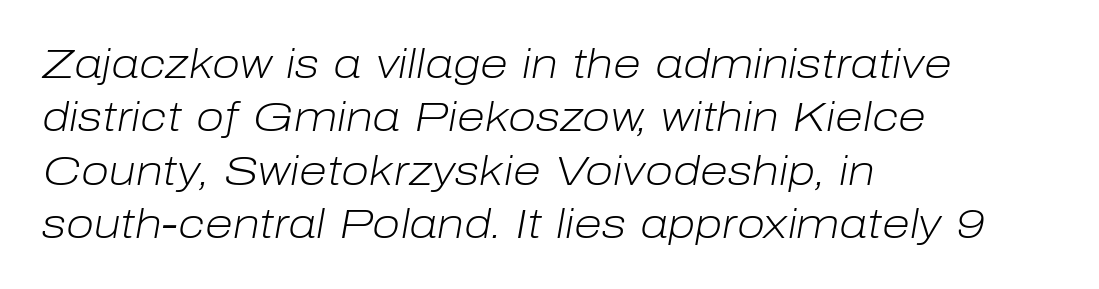
Compared with a typical body face, this is equally light or lighter still. Is the letter spacing exaggerated? No — it looks like the ordinary default. A typesetter would call this proportional, since set widths differ per character. Notice how the passage keeps a crisp vertical edge on the left only. Compared with typical paragraphs, the rows here are spaced about the same.
